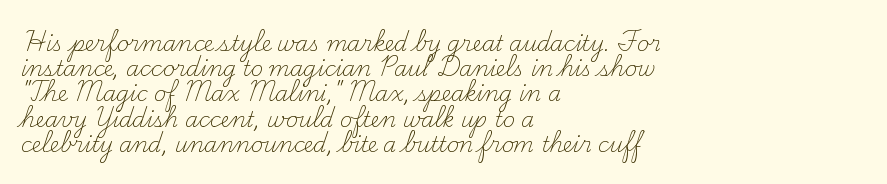
{"bold": "no", "underline": "no", "align": "left", "line_spacing_ratio": 1.2, "letter_spacing": "normal", "letter_spacing_em": 0.0, "glyph_px": 21}
